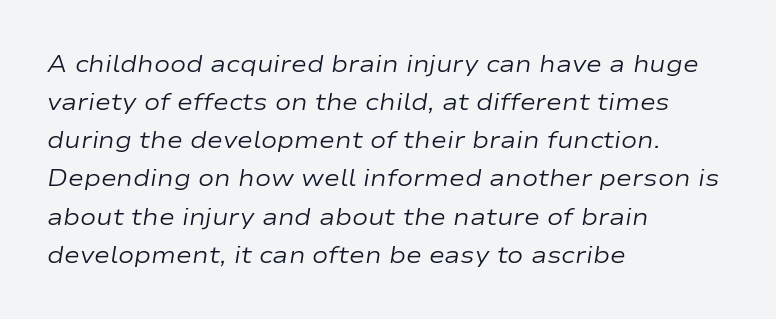
Layout note: lines flush left. Stems here are at most as thick as an everyday book face. The whole block is typeset with a tilt. These lines sit exactly where default settings would place them. Descenders hang freely into open space.
